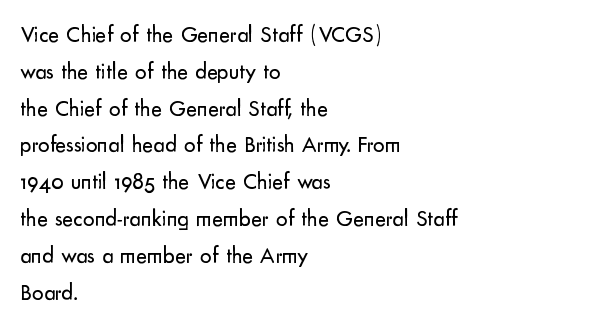
The image shows 23 px text type, upright; set left-aligned, normal line spacing (1.6x), normal letter spacing, not underlined.
